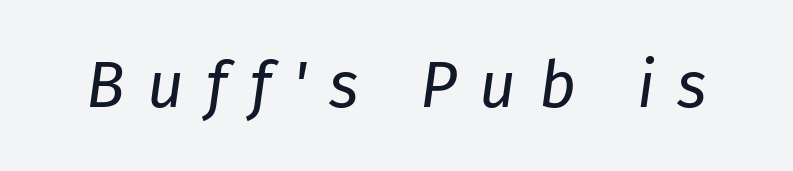
The image shows 64 px regular-weight type, italic (leaning right); set unusually wide letter spacing (+0.35 em), not underlined; low stroke contrast and a medium x-height.
